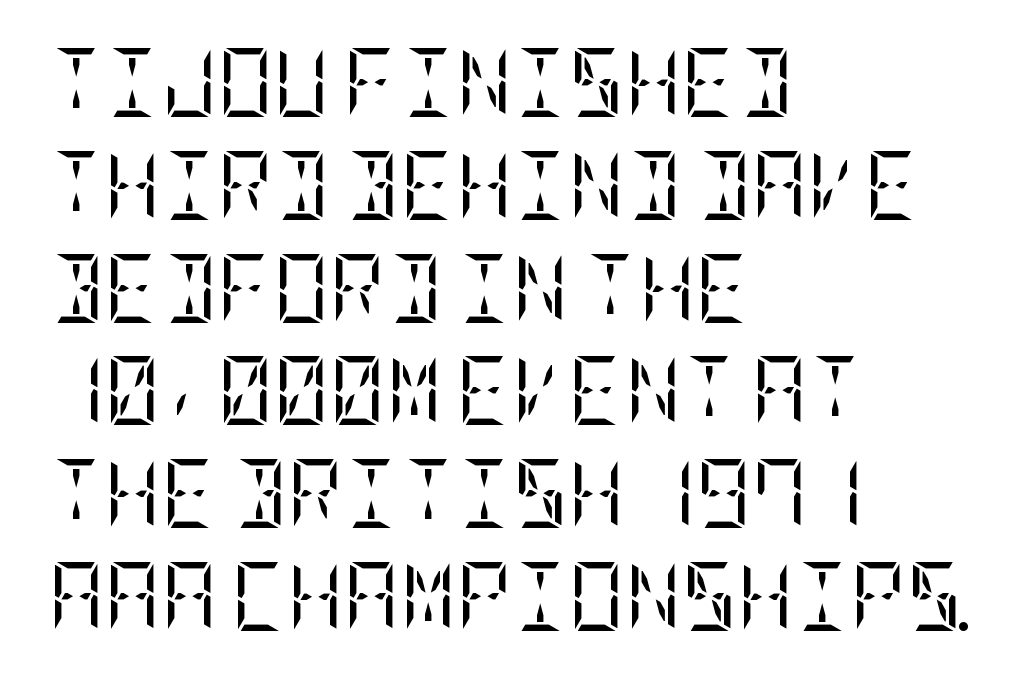
The type sits square on the baseline with zero lean. The typesetter chose a ragged-right arrangement here. Descenders are the only things crossing below the line. The letters sit at their default tracking, neither squeezed nor spread. Weight: in the light-to-regular range.
